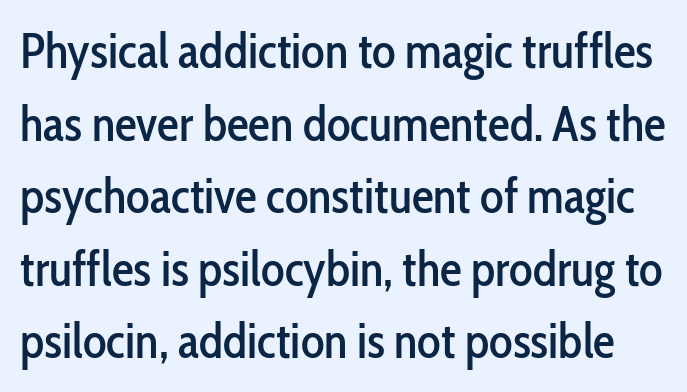
{"serif": "no", "italic": "no", "width": "condensed", "stroke_contrast": "low", "x_height": "medium", "monospaced": "no", "underline": "no", "line_spacing": "normal", "line_spacing_ratio": 1.48, "letter_spacing": "normal", "letter_spacing_em": 0.0, "glyph_px": 49}
